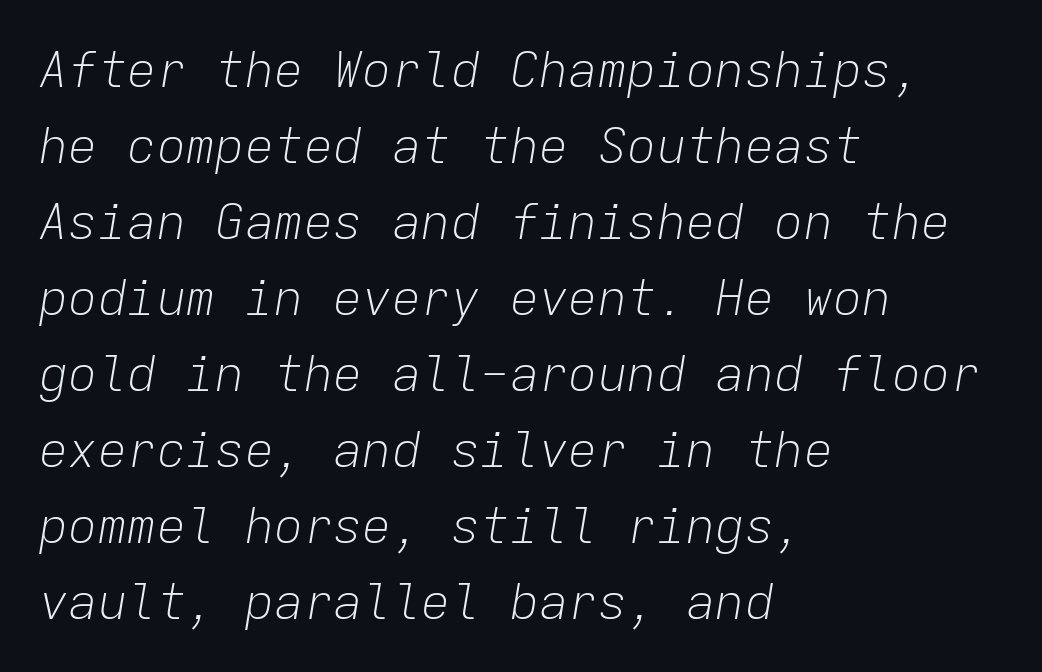
The image shows 49 px light type, italic (leaning right), monospaced; set left-aligned, normal line spacing (1.55x), normal letter spacing, not underlined; low stroke contrast and a medium x-height.
